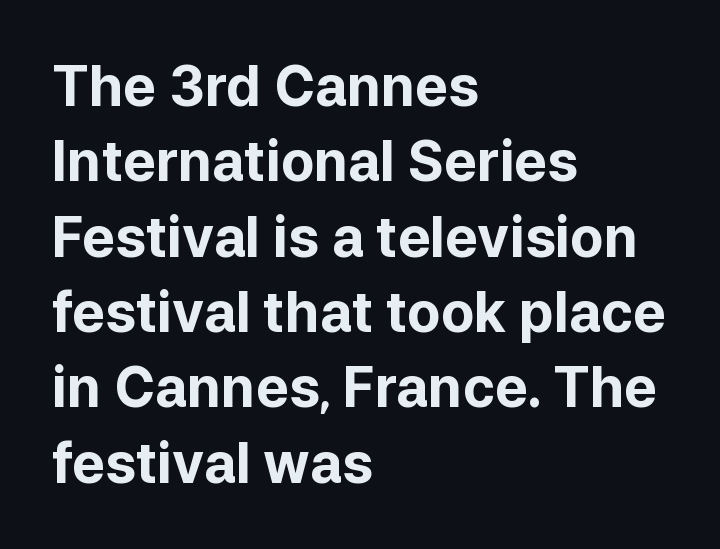
The image shows 55 px bold sans-serif type, upright; set left-aligned, normal line spacing (1.37x), normal letter spacing, not underlined; low stroke contrast and a medium x-height.
